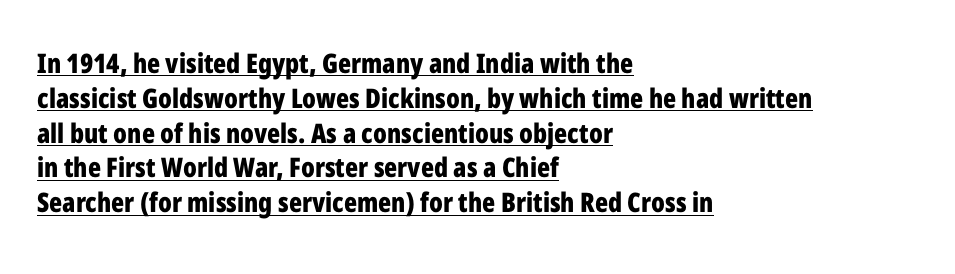
Q: Is the text bold? A: Yes.
Q: Is the text italic (slanted)? A: No, it is upright.
Q: Is the text underlined? A: Yes.
Q: How is the paragraph aligned? A: Left-aligned.
Q: Is the spacing between letters normal or unusually wide? A: Normal.
Q: Is the spacing between lines tight, normal or loose? A: Normal.
